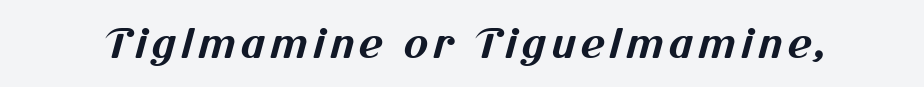
Q: Is the text bold? A: Yes.
Q: Is the typeface a serif or a sans-serif typeface? A: Sans-serif.
Q: Is the text underlined? A: No.
Q: Width (condensed, normal, or wide)? A: Normal.
Q: Stroke contrast? A: Medium.
Q: x-height? A: Medium.
Q: Monospaced? A: No.
